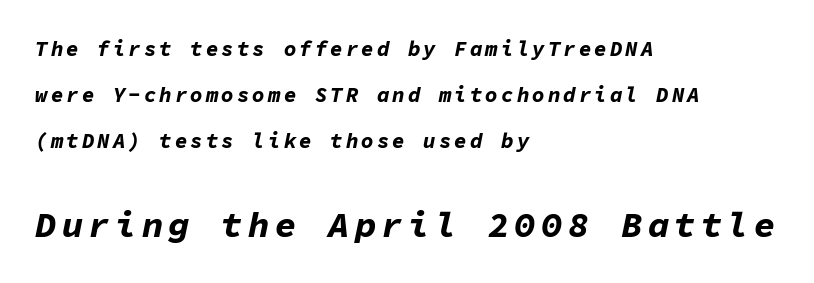
Q: Is the text bold? A: Yes.
Q: Is the text italic (slanted)? A: Yes, it leans right by about 11 degrees.
Q: Is the text underlined? A: No.
Q: How is the paragraph aligned? A: Left-aligned.
Q: Is the spacing between lines tight, normal or loose? A: Loose.
Q: Which block of text is set in a larger size, the first (top) or the second (bottom)? A: The second (bottom) one.
Q: Width (condensed, normal, or wide)? A: Normal.
Q: Stroke contrast? A: Low.
Q: x-height? A: Medium.
Q: Monospaced? A: Yes.
